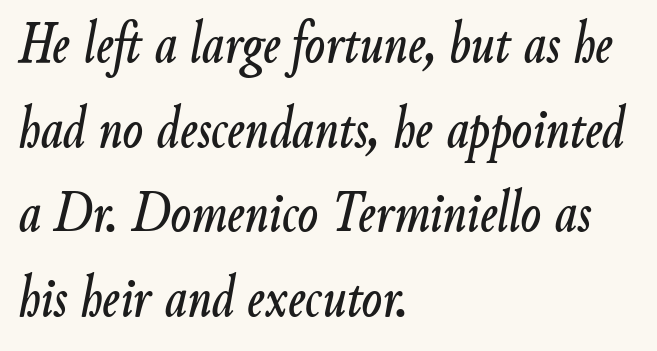
Q: Is the text italic (slanted)? A: Yes, it leans right by about 9 degrees.
Q: Is the text underlined? A: No.
Q: How is the paragraph aligned? A: Left-aligned.
Q: Is the spacing between letters normal or unusually wide? A: Normal.
Q: Is the spacing between lines tight, normal or loose? A: Normal.
Q: Width (condensed, normal, or wide)? A: Condensed.
Q: Stroke contrast? A: Low.
Q: x-height? A: Small.
Q: Monospaced? A: No.
